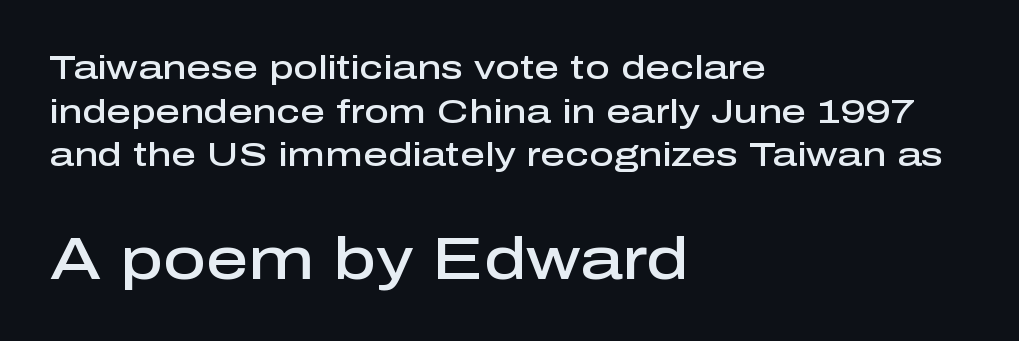
{"serif": "no", "italic": "no", "bold": "semi", "weight": "semibold", "width": "normal", "stroke_contrast": "low", "x_height": "medium", "monospaced": "no", "underline": "no", "align": "left", "line_spacing": "normal", "line_spacing_ratio": 1.28, "letter_spacing": "normal", "letter_spacing_em": 0.0, "larger_block": "second", "size_ratio": 1.74, "glyph_px": 59}
